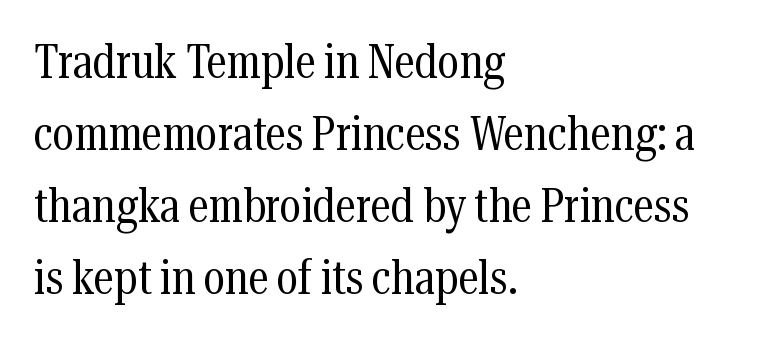
The image shows 47 px regular-weight, condensed serif type, upright; set left-aligned, normal line spacing (1.53x), normal letter spacing, not underlined; medium stroke contrast and a medium x-height.
